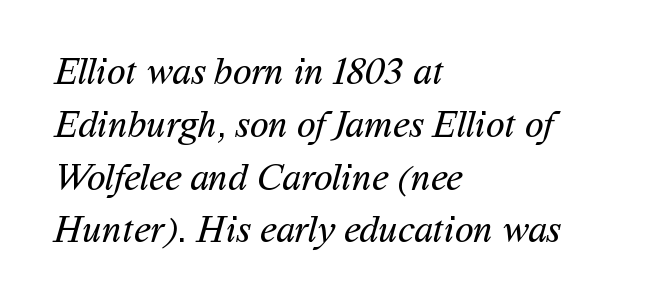
{"serif": "no", "bold": "no", "weight": "regular", "width": "normal", "stroke_contrast": "medium", "x_height": "medium", "monospaced": "no", "underline": "no", "align": "left", "line_spacing": "normal", "line_spacing_ratio": 1.39, "letter_spacing": "normal", "letter_spacing_em": 0.0, "glyph_px": 38}
